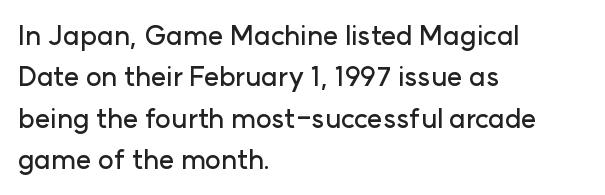
Q: Is the text italic (slanted)? A: No, it is upright.
Q: Is the text underlined? A: No.
Q: How is the paragraph aligned? A: Left-aligned.
Q: Is the spacing between letters normal or unusually wide? A: Normal.
Q: Is the spacing between lines tight, normal or loose? A: Normal.
